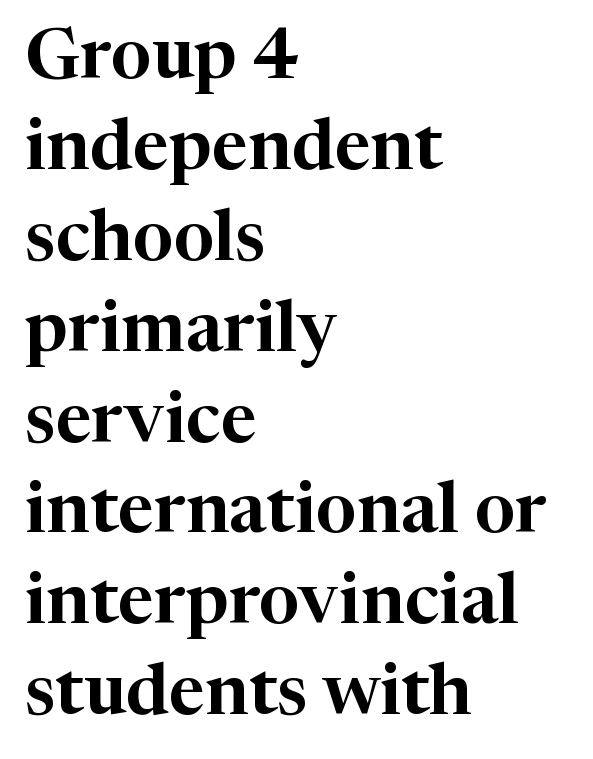
The image shows 71 px serif type, upright; set left-aligned, normal line spacing (1.28x), normal letter spacing, not underlined; high stroke contrast and a medium x-height.
